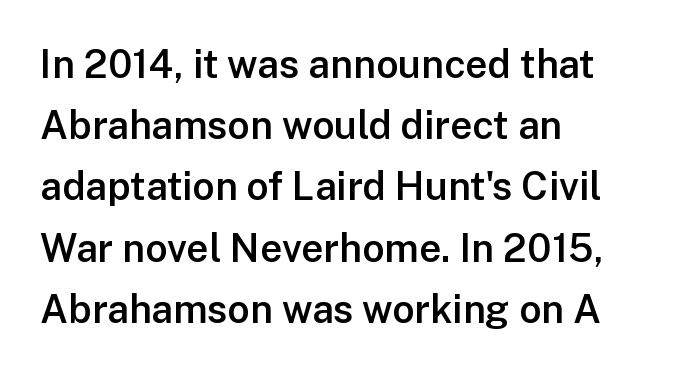
Are there feet on the stems? There aren't — it's a sans. Its strokes are somewhat broadened, the hallmark of semibold type. Regarding leading, the lines here are spaced in the standard way. The tracking reads as untouched default to a designer's eye. The typesetter chose a ragged-right arrangement here.
